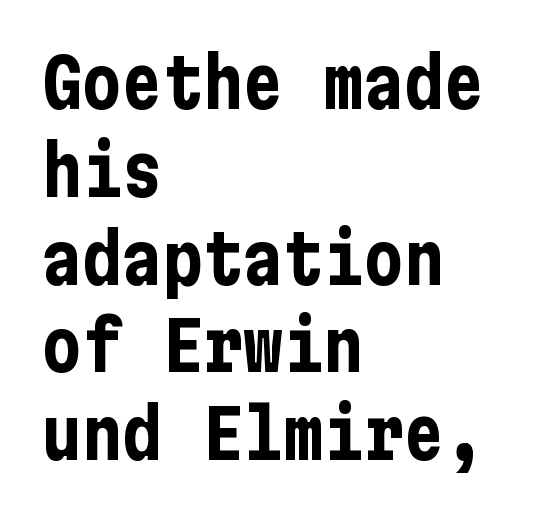
The image shows 67 px bold, condensed sans-serif type, upright; set left-aligned, normal line spacing (1.31x), normal letter spacing, not underlined; low stroke contrast and a medium x-height.
